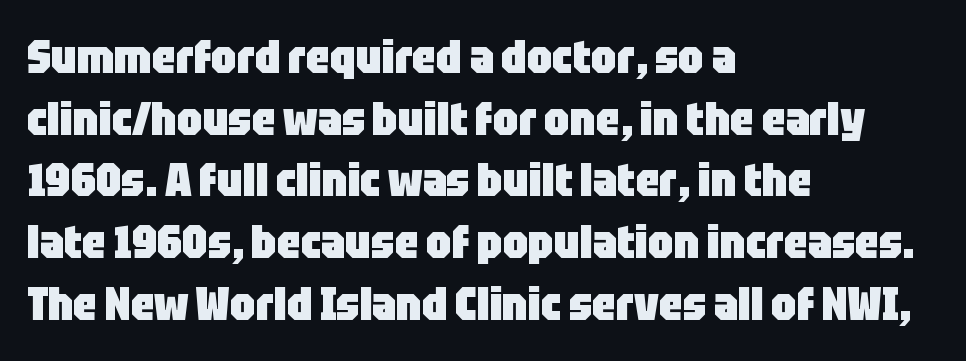
{"serif": "no", "italic": "no", "bold": "yes", "weight": "heavy", "width": "condensed", "stroke_contrast": "low", "x_height": "large", "monospaced": "no", "underline": "no", "align": "left", "line_spacing": "normal", "line_spacing_ratio": 1.34, "letter_spacing": "normal", "letter_spacing_em": 0.0, "glyph_px": 46}
